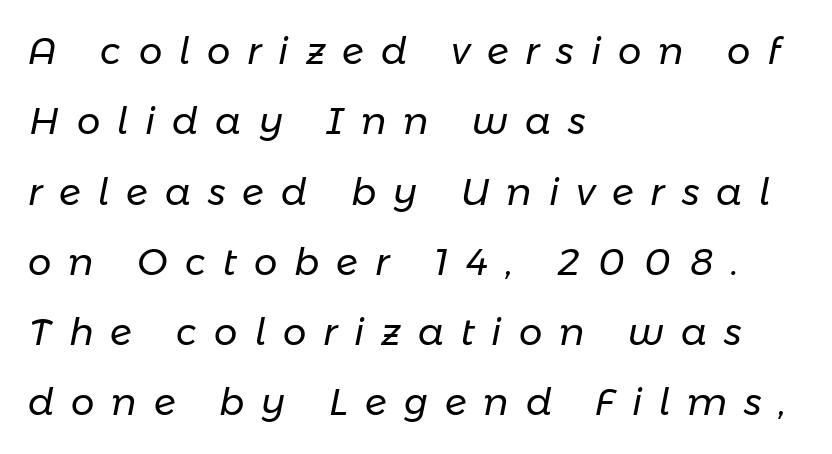
Casual observation: everything's shoved over to the left. Words appear elongated and porous because spacing is wide. Compared with a typical body face, this is equally light or lighter still. Notice how the stems are inclined rather than vertical — that's the hallmark of italics. The specimen omits any rule beneath the text block's lines. One glance says open: line gaps are wider than usual.
